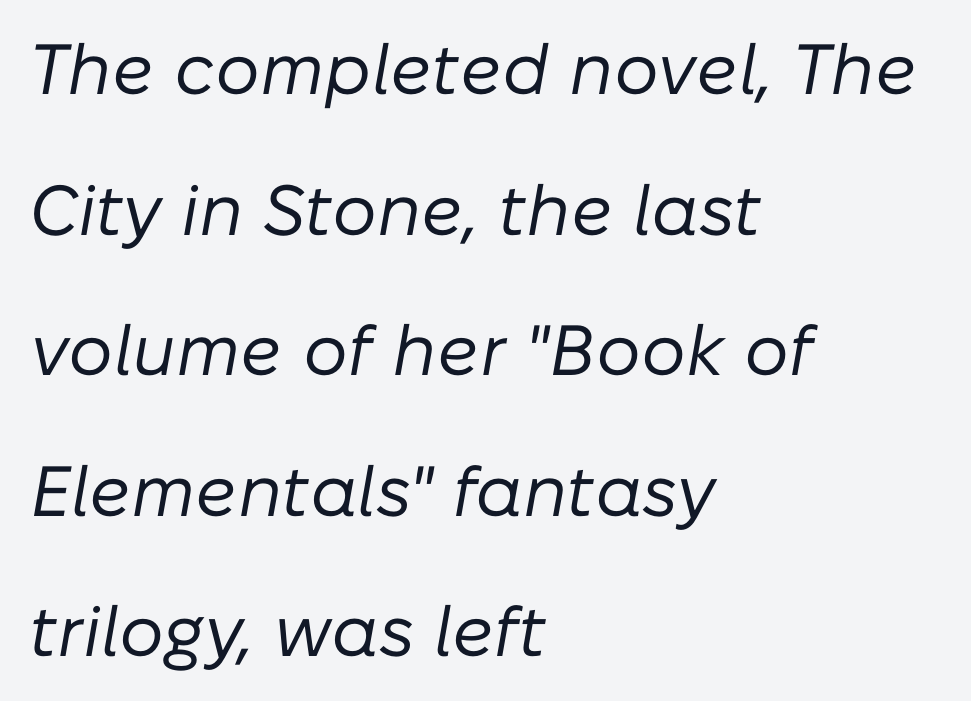
{"italic": "yes", "lean": "right", "slant_degrees": 10, "bold": "no", "weight": "regular", "width": "normal", "stroke_contrast": "low", "x_height": "medium", "monospaced": "no", "underline": "no", "align": "left", "line_spacing": "loose", "line_spacing_ratio": 1.98, "letter_spacing": "normal", "letter_spacing_em": 0.0, "glyph_px": 71}
